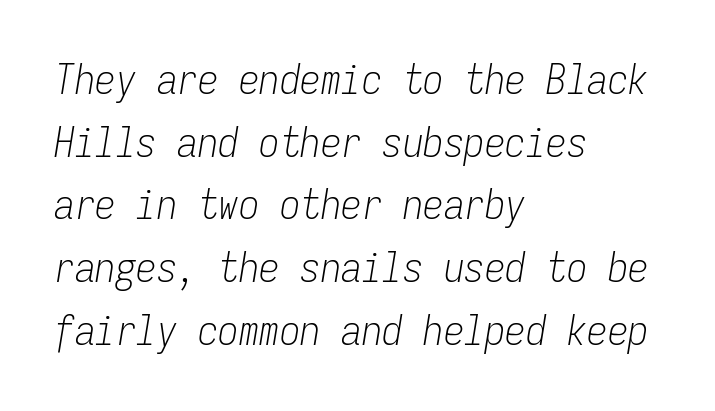
Every row of glyphs begins at an identical x-position on the left. Evenly set lines give the paragraph a standard silhouette. The face used here has a pronounced slope to its letters. The foot of each line stays bare and open. Weight class: somewhere from thin through regular.
